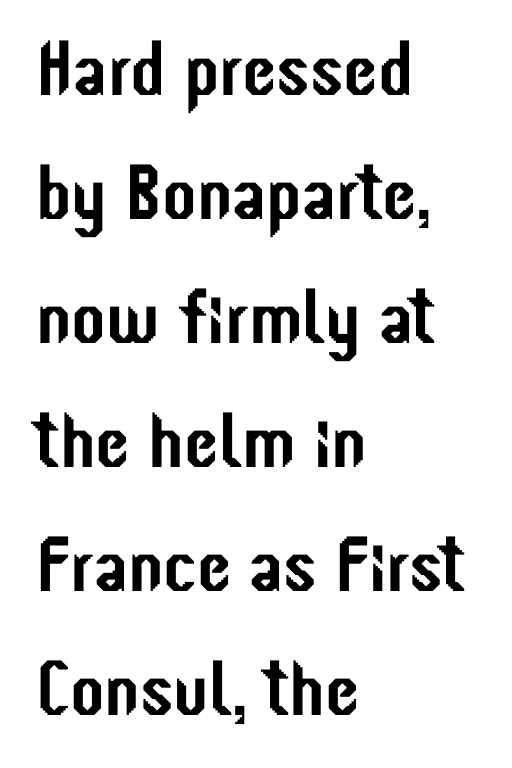
The image shows 78 px condensed sans-serif type, upright; set left-aligned, normal line spacing (1.59x), normal letter spacing, not underlined; low stroke contrast and a medium x-height.
